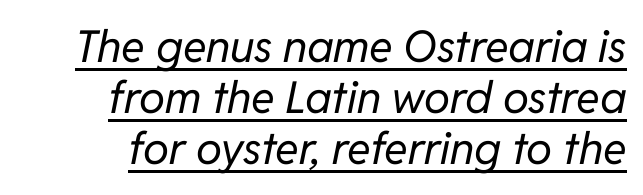
Looking at the ascenders, they clearly lean. Beneath each row of characters lies a ruled line. Stem width sits at or under what a default text font uses. What stands out about the letter spacing? Nothing — it is the standard amount.
